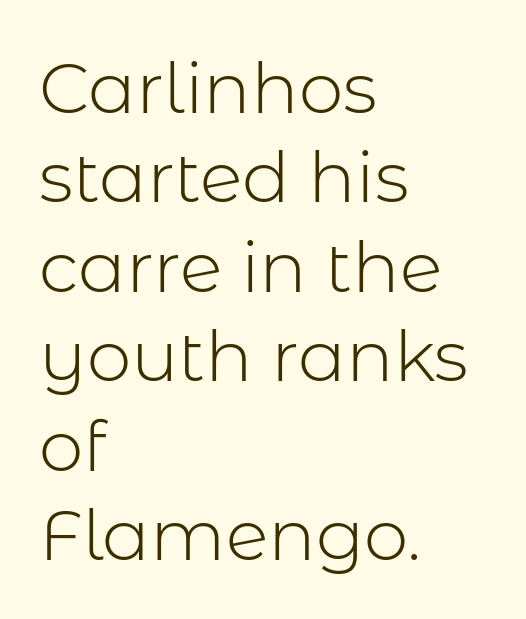
{"serif": "no", "italic": "no", "bold": "no", "weight": "light", "width": "normal", "stroke_contrast": "low", "x_height": "medium", "monospaced": "no", "underline": "no", "align": "left", "line_spacing": "normal", "line_spacing_ratio": 1.26, "letter_spacing": "normal", "letter_spacing_em": 0.0, "glyph_px": 71}
